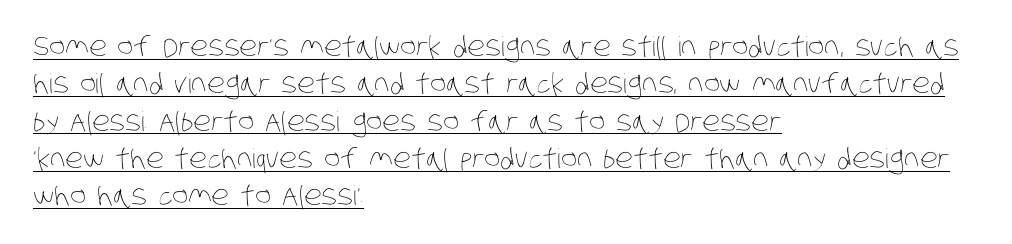
Compared with a typical body face, this is equally light or lighter still. The face used here is rendered with its standard letterfit. Emphasis is given by a line drawn under the lettering. If you drew a ruler down the left edge, every line would touch it. In terms of leading, this rendering sits right in the middle.
